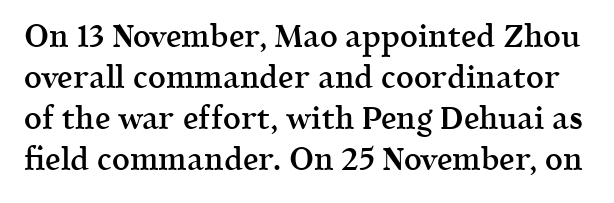
{"serif": "yes", "italic": "no", "bold": "semi", "weight": "semibold", "width": "normal", "x_height": "medium", "monospaced": "no", "underline": "no", "line_spacing": "normal", "line_spacing_ratio": 1.32, "letter_spacing": "normal", "letter_spacing_em": 0.0, "glyph_px": 31}
